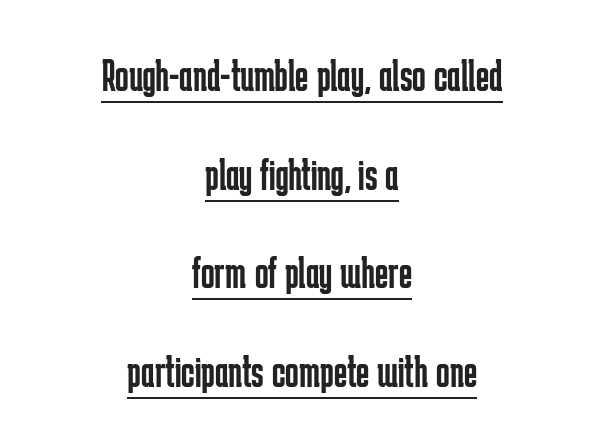
{"serif": "no", "italic": "no", "bold": "no", "weight": "regular", "width": "condensed", "stroke_contrast": "low", "x_height": "medium", "monospaced": "no", "underline": "yes", "align": "center", "line_spacing": "loose", "line_spacing_ratio": 2.19, "letter_spacing": "normal", "letter_spacing_em": 0.0, "glyph_px": 45}
